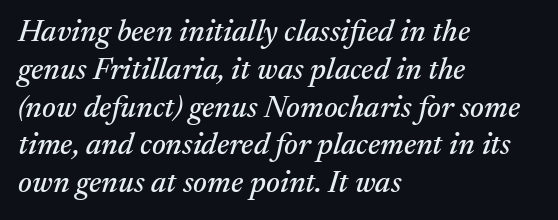
Posture: slanted. Look at the bottom of the vertical strokes: they flare into serifs here. Tracking value appears to be zero — textbook default spacing. Casual observation: everything's shoved over to the left. The words here are not underlined.
